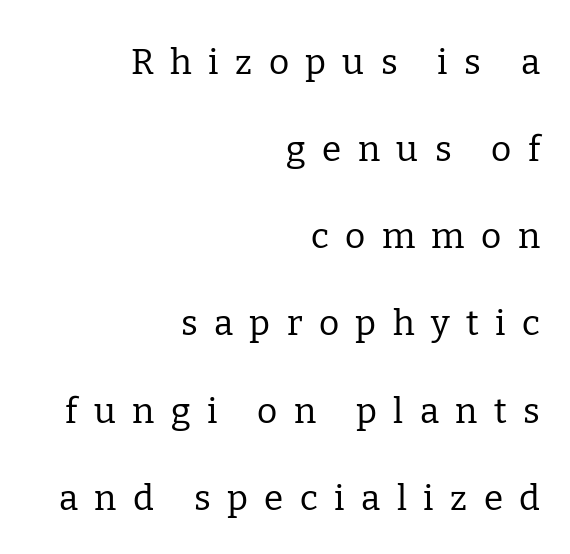
The space beneath each line is pristine and unruled. What stands out about the letter spacing? Its width — letters are far apart. Do the characters align in a grid? No, the font is proportional. Does the type have serifs? Yes, each stem ends in a small foot. The rendering uses a large line-height, opening up the rows.
